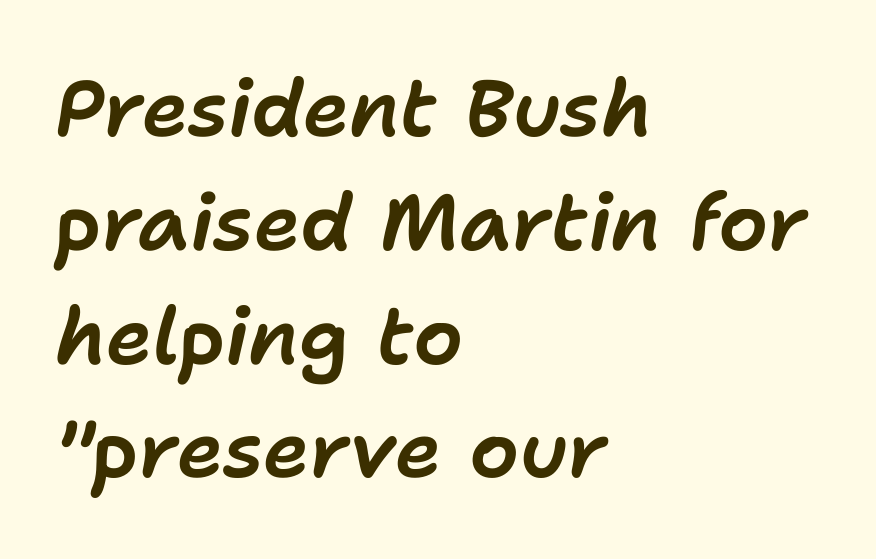
Q: Is the text italic (slanted)? A: Yes, it leans right by about 11 degrees.
Q: Is the text underlined? A: No.
Q: How is the paragraph aligned? A: Left-aligned.
Q: Is the spacing between letters normal or unusually wide? A: Normal.
Q: Is the spacing between lines tight, normal or loose? A: Normal.
Q: Width (condensed, normal, or wide)? A: Normal.
Q: Stroke contrast? A: Low.
Q: x-height? A: Medium.
Q: Monospaced? A: No.
